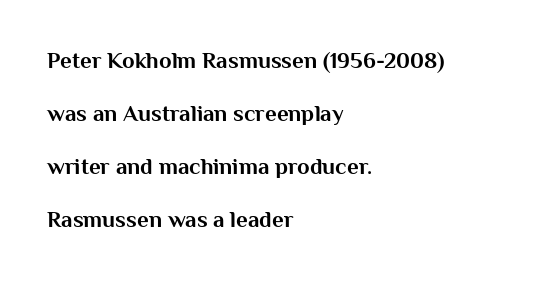
Characters remain perfectly vertical along every line. Standard letterfit; no display-style spreading of the glyphs. The setting favours the left margin, as ordinary paragraphs usually do. Heavy, bold letterforms. Plain, unruled lines of type.
